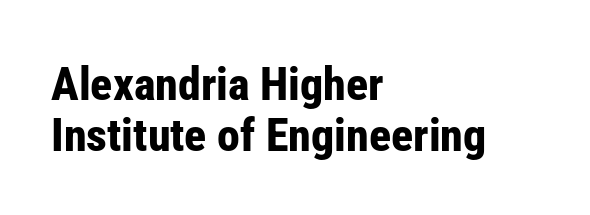
The image shows 46 px bold, condensed sans-serif type, upright; set left-aligned, tight line spacing (1.1x), normal letter spacing, not underlined; low stroke contrast and a medium x-height.
